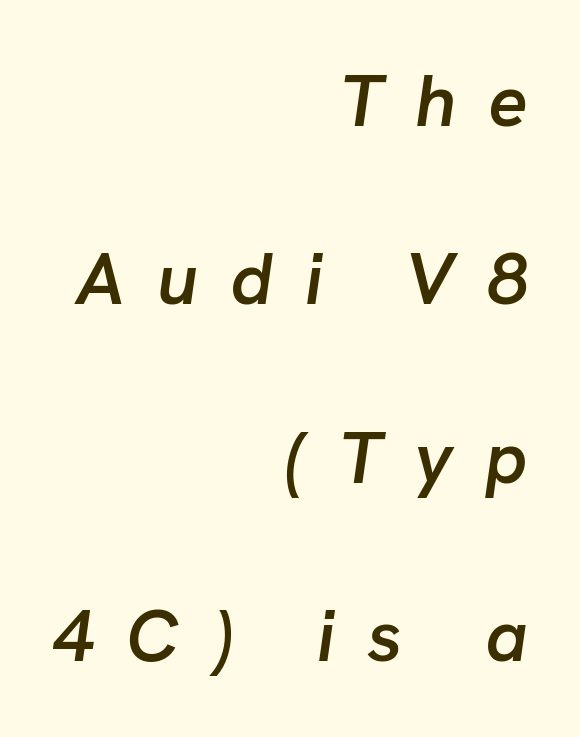
{"italic": "yes", "lean": "right", "slant_degrees": 8, "bold": "semi", "weight": "semibold", "width": "normal", "stroke_contrast": "low", "x_height": "medium", "monospaced": "no", "underline": "no", "align": "right", "line_spacing": "loose", "line_spacing_ratio": 2.41, "letter_spacing": "wide", "letter_spacing_em": 0.43, "glyph_px": 74}
